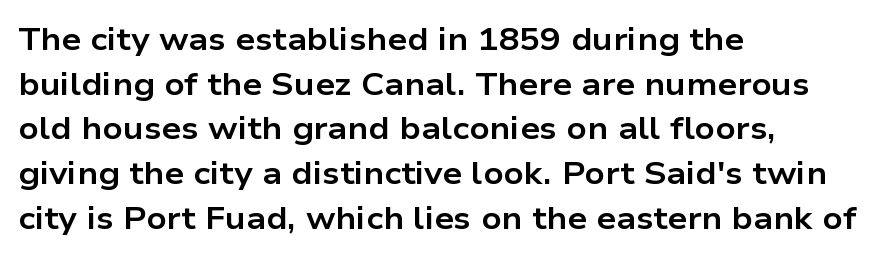
Plain, unruled lines of type. Each glyph is drawn with heavy, bold strokes. Is this a sans? Yes — the strokes have no serifs. Do the characters align in a grid? No, the font is proportional. Quick note: interline space is typical. Tall strokes in this sample are plumb rather than angled.
